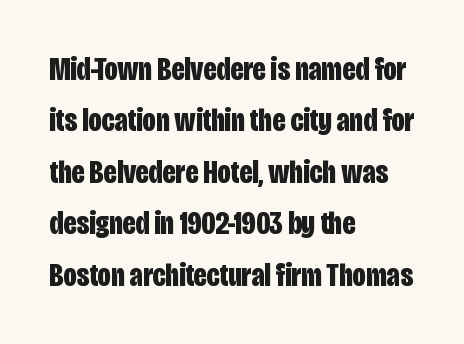
The image shows 33 px bold, condensed sans-serif type, upright; set left-aligned, normal line spacing (1.56x), normal letter spacing, not underlined; low stroke contrast and a large x-height.
